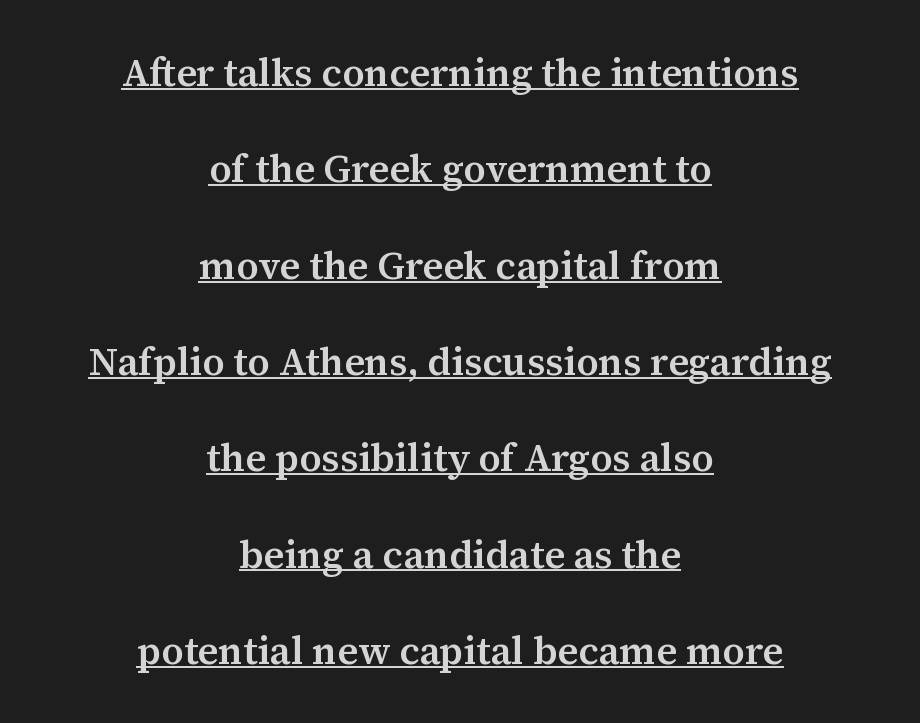
Centered paragraph, ragged on both sides. Summary of weight: moderately heavy, a semibold. The rendering uses the underline text-decoration. Tall strokes in this sample are plumb rather than angled. The line-height multiplier appears high, well above default.
